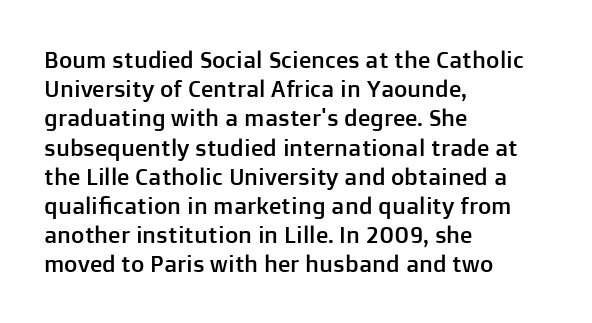
Q: Is the text italic (slanted)? A: No, it is upright.
Q: Is the text underlined? A: No.
Q: How is the paragraph aligned? A: Left-aligned.
Q: Is the spacing between letters normal or unusually wide? A: Normal.
Q: Is the spacing between lines tight, normal or loose? A: Normal.
